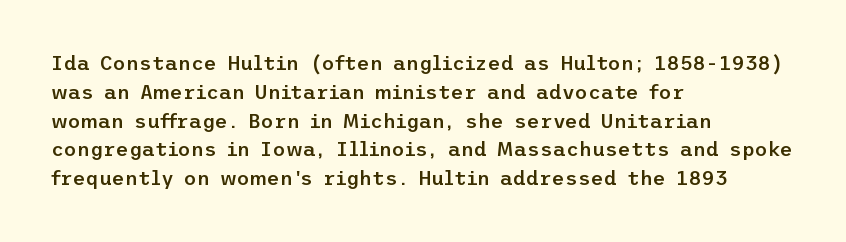
Q: Is the text bold? A: Semi-bold.
Q: Is the text italic (slanted)? A: No, it is upright.
Q: Is the text underlined? A: No.
Q: How is the paragraph aligned? A: Left-aligned.
Q: Is the spacing between letters normal or unusually wide? A: Normal.
Q: Is the spacing between lines tight, normal or loose? A: Normal.
